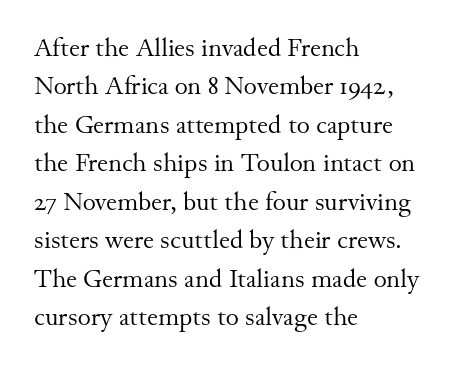
The image shows 25 px text type, upright; set left-aligned, normal line spacing (1.54x), normal letter spacing, not underlined.
